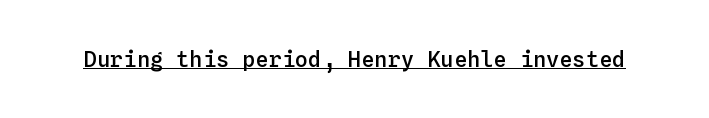
Typesetter's note: demi weight, one step under bold. This sample uses plain, unmodified letter spacing. Honestly, the underline is the first thing you notice here. A typesetter would mark this as roman, not italic.
